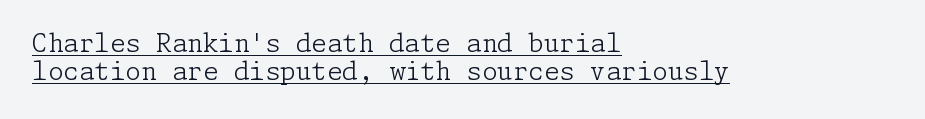
The image shows 25 px text type, upright; set left-aligned, tight line spacing (1.14x), normal letter spacing, underlined.
